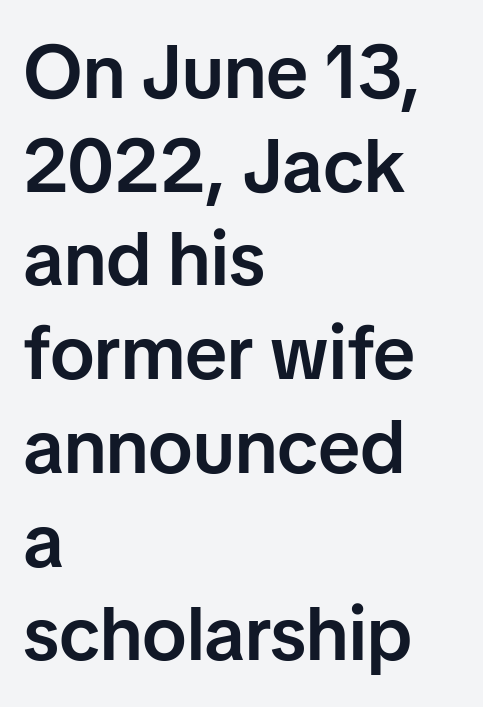
The image shows 75 px semibold sans-serif type, upright; set left-aligned, normal line spacing (1.25x), normal letter spacing, not underlined; low stroke contrast and a medium x-height.
